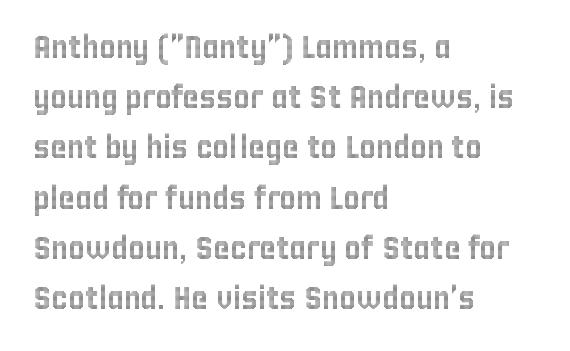
The image shows 32 px condensed type, upright; set left-aligned, normal line spacing (1.57x), normal letter spacing, not underlined; a large x-height.
